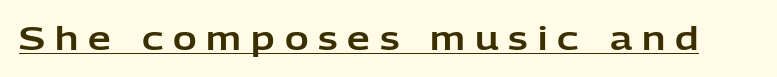
The image shows 32 px sans-serif type, upright; set unusually wide letter spacing (+0.31 em), underlined; low stroke contrast and a medium x-height.
